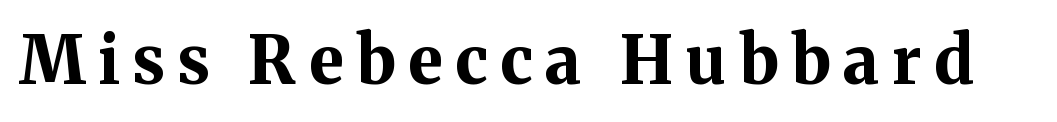
The image shows 66 px bold serif type, upright; set not underlined; medium stroke contrast and a medium x-height.
